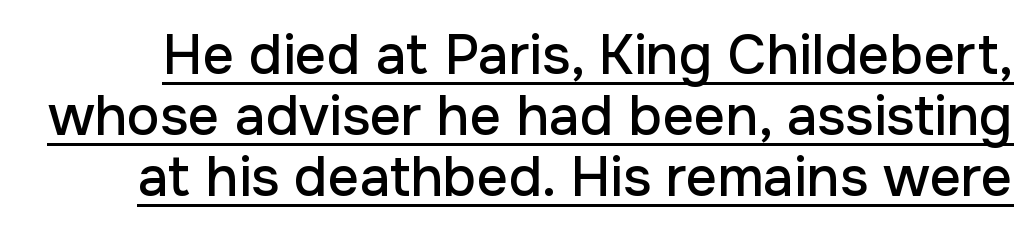
Q: Is the text italic (slanted)? A: No, it is upright.
Q: Is the typeface a serif or a sans-serif typeface? A: Sans-serif.
Q: Is the text underlined? A: Yes.
Q: Is the spacing between letters normal or unusually wide? A: Normal.
Q: Is the spacing between lines tight, normal or loose? A: Tight.
Q: Width (condensed, normal, or wide)? A: Normal.
Q: Stroke contrast? A: Low.
Q: x-height? A: Medium.
Q: Monospaced? A: No.
